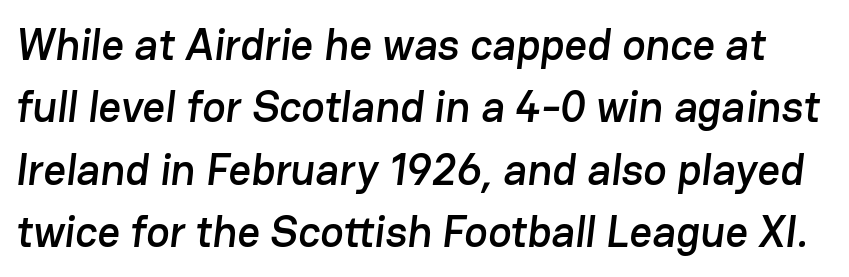
The image shows 44 px sans-serif type; set normal line spacing (1.42x), normal letter spacing, not underlined; low stroke contrast and a medium x-height.
